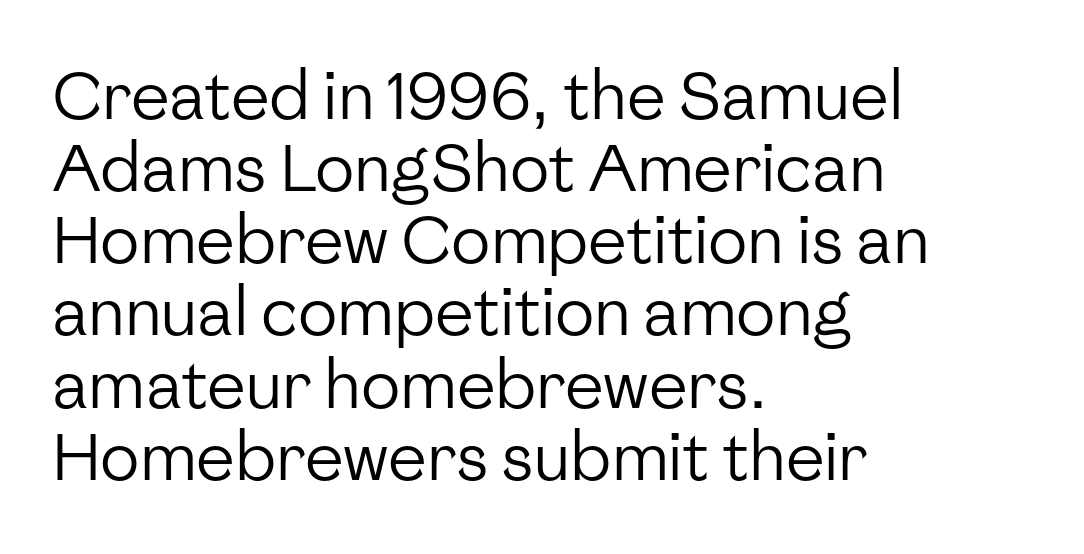
Rule under the text: the space is simply empty. The setting favours the left margin, as ordinary paragraphs usually do. Very little white space separates one row of letters from the next. Unbolded letterforms with no extra heft. Serif or sans? Sans — the stroke terminals are bare.
